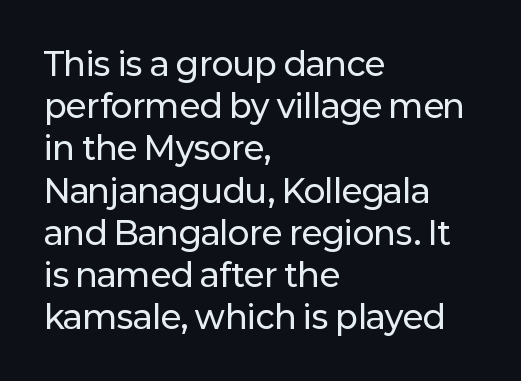
Q: Is the text italic (slanted)? A: No, it is upright.
Q: Is the typeface a serif or a sans-serif typeface? A: Sans-serif.
Q: Is the text underlined? A: No.
Q: How is the paragraph aligned? A: Left-aligned.
Q: Is the spacing between letters normal or unusually wide? A: Normal.
Q: Is the spacing between lines tight, normal or loose? A: Normal.
Q: Width (condensed, normal, or wide)? A: Normal.
Q: Stroke contrast? A: Low.
Q: x-height? A: Medium.
Q: Monospaced? A: No.
